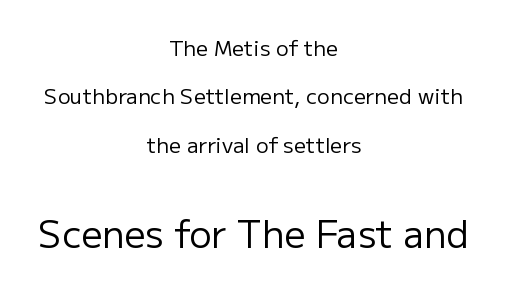
The image shows 37 px regular-weight sans-serif type, upright; set centered, loose line spacing (2.3x), normal letter spacing, not underlined; the second (bottom) block is 1.76x larger; low stroke contrast and a medium x-height.
